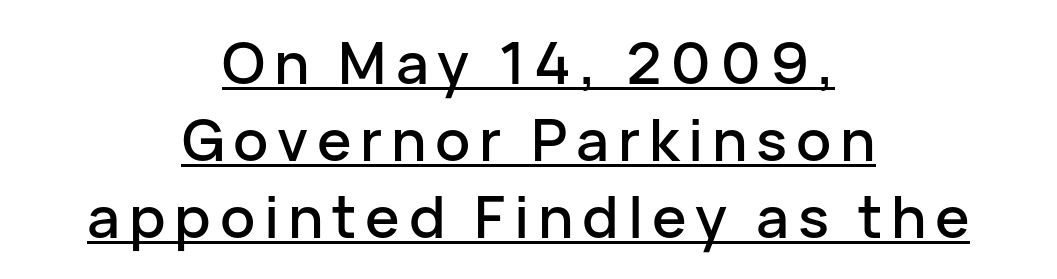
The image shows 58 px sans-serif type, upright; set centered, normal line spacing (1.33x), underlined; low stroke contrast and a medium x-height.
